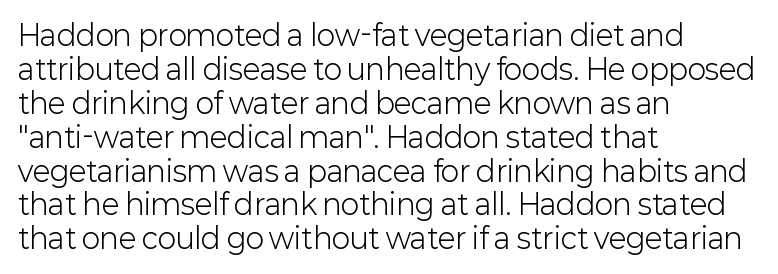
{"serif": "no", "italic": "no", "bold": "no", "weight": "light", "width": "normal", "stroke_contrast": "low", "x_height": "medium", "monospaced": "no", "underline": "no", "align": "left", "line_spacing_ratio": 1.21, "letter_spacing": "normal", "letter_spacing_em": 0.0, "glyph_px": 28}
